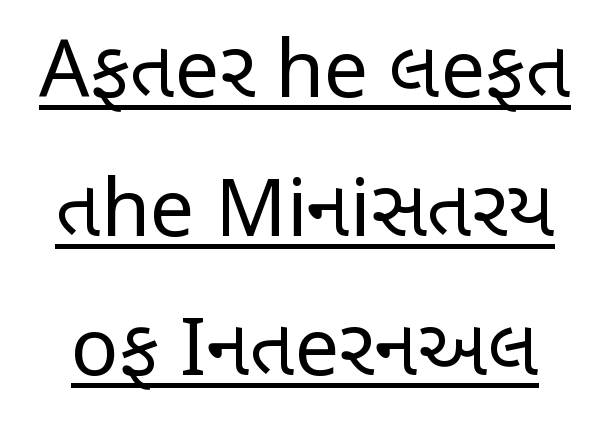
Q: Is the text bold? A: No.
Q: Is the text italic (slanted)? A: No, it is upright.
Q: Is the typeface a serif or a sans-serif typeface? A: Sans-serif.
Q: Is the text underlined? A: Yes.
Q: Is the spacing between letters normal or unusually wide? A: Normal.
Q: Width (condensed, normal, or wide)? A: Condensed.
Q: Stroke contrast? A: Low.
Q: x-height? A: Large.
Q: Monospaced? A: No.
